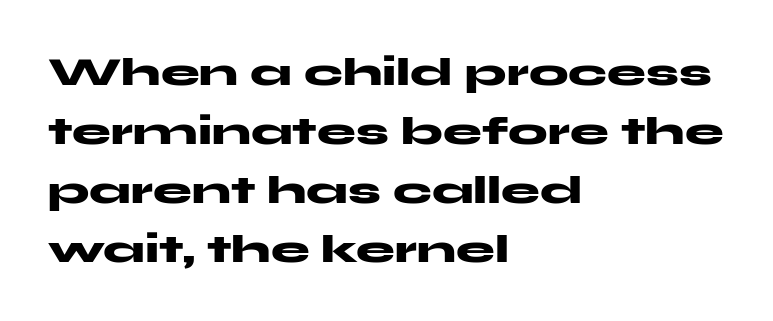
The image shows 39 px heavy, wide sans-serif type, upright; set left-aligned, normal line spacing (1.51x), normal letter spacing, not underlined; medium stroke contrast and a medium x-height.
